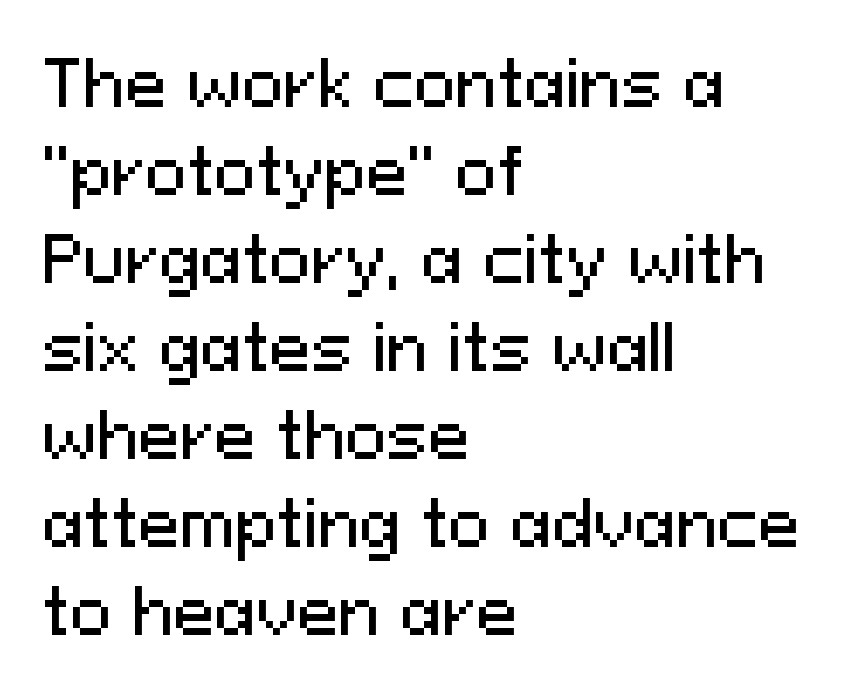
Q: Is the text italic (slanted)? A: No, it is upright.
Q: Is the typeface a serif or a sans-serif typeface? A: Sans-serif.
Q: Is the text underlined? A: No.
Q: How is the paragraph aligned? A: Left-aligned.
Q: Is the spacing between letters normal or unusually wide? A: Normal.
Q: Is the spacing between lines tight, normal or loose? A: Normal.
Q: Width (condensed, normal, or wide)? A: Normal.
Q: Stroke contrast? A: Medium.
Q: x-height? A: Medium.
Q: Monospaced? A: No.
